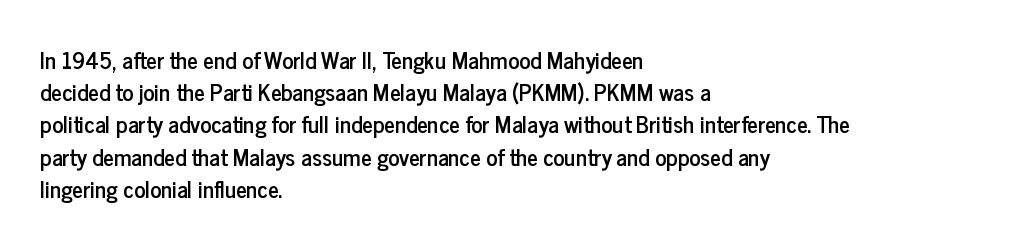
Q: Is the text italic (slanted)? A: No, it is upright.
Q: Is the text underlined? A: No.
Q: How is the paragraph aligned? A: Left-aligned.
Q: Is the spacing between letters normal or unusually wide? A: Normal.
Q: Is the spacing between lines tight, normal or loose? A: Normal.
